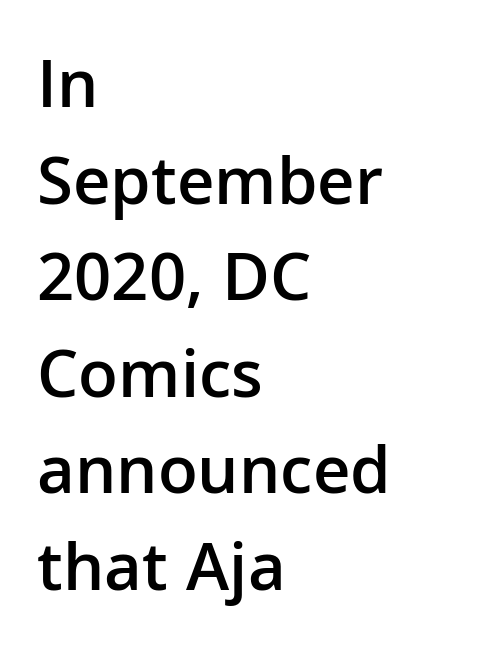
The image shows 70 px semibold sans-serif type, upright; set left-aligned, normal line spacing (1.38x), normal letter spacing, not underlined; low stroke contrast and a medium x-height.
